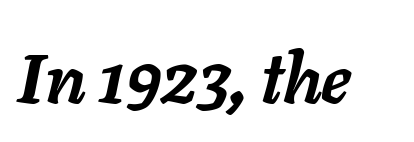
The gap between lines stays unmarked. Honestly, the letter spacing is just normal — you wouldn't notice it. Every letter is thick-stroked: bold, no question. If you drew a line through each stem, it would be angled. A typesetter would call this proportional, since set widths differ per character.
